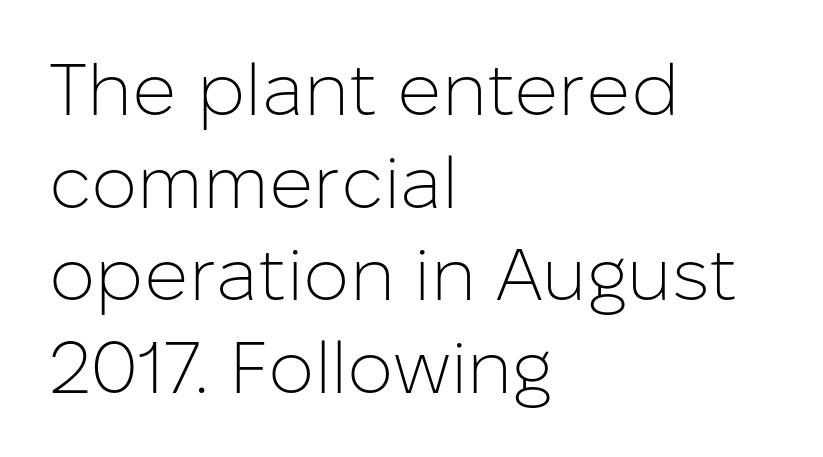
{"serif": "no", "italic": "no", "bold": "no", "weight": "light", "width": "normal", "stroke_contrast": "low", "x_height": "medium", "monospaced": "no", "underline": "no", "align": "left", "line_spacing": "normal", "line_spacing_ratio": 1.27, "letter_spacing": "normal", "letter_spacing_em": 0.0, "glyph_px": 73}
